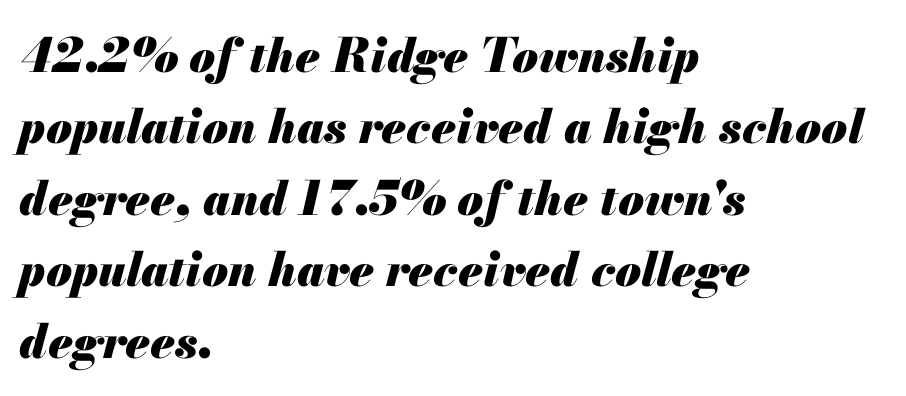
Each letter keeps its own natural width here, so spacing adapts to shape. These words are printed bold, with thick strokes throughout. Vertical spacing — default. This rendering leaves character spacing at its baseline value. A typesetter would mark this as italic.
